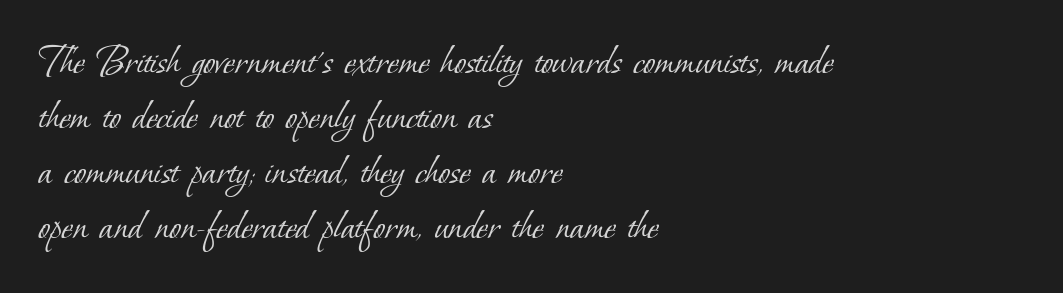
{"serif": "yes", "bold": "no", "weight": "light", "width": "normal", "stroke_contrast": "low", "x_height": "small", "monospaced": "no", "underline": "no", "align": "left", "line_spacing": "normal", "line_spacing_ratio": 1.28, "letter_spacing": "normal", "letter_spacing_em": 0.0, "glyph_px": 43}
